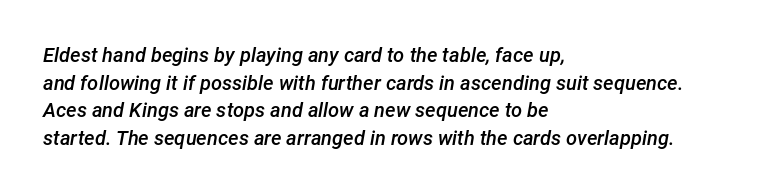
The image shows 20 px text type, italic (leaning right); set left-aligned, normal line spacing (1.38x), normal letter spacing, not underlined.
